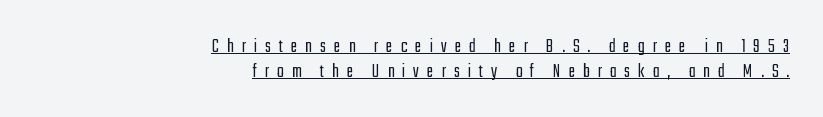
Q: Is the text bold? A: No.
Q: Is the text italic (slanted)? A: No, it is upright.
Q: Is the text underlined? A: Yes.
Q: How is the paragraph aligned? A: Right-aligned.
Q: Is the spacing between letters normal or unusually wide? A: Unusually wide.
Q: Is the spacing between lines tight, normal or loose? A: Normal.
